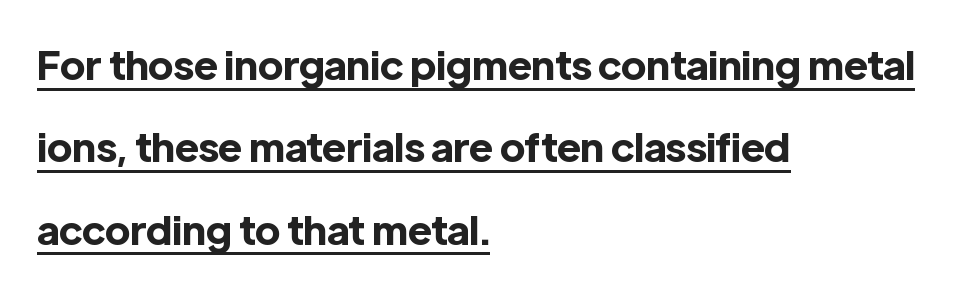
{"serif": "no", "italic": "no", "bold": "yes", "weight": "bold", "width": "normal", "x_height": "medium", "monospaced": "no", "underline": "yes", "align": "left", "line_spacing": "loose", "line_spacing_ratio": 2.06, "letter_spacing": "normal", "letter_spacing_em": 0.0, "glyph_px": 40}
